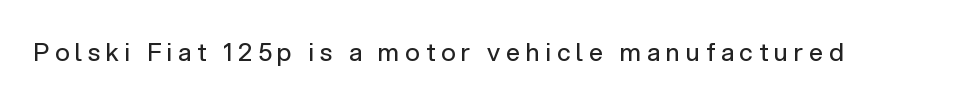
The image shows 25 px text type, upright; set unusually wide letter spacing (+0.23 em), not underlined.
